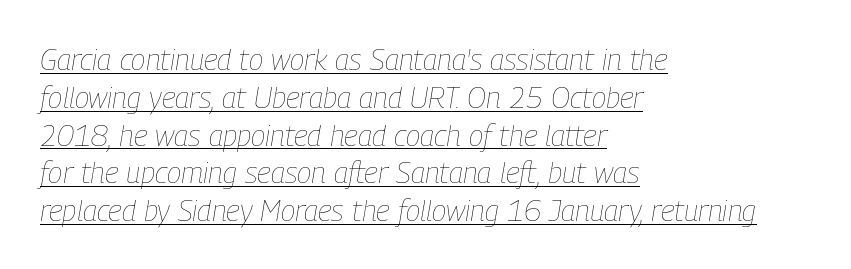
{"italic": "yes", "lean": "right", "slant_degrees": 9, "bold": "no", "weight": "thin", "width": "condensed", "stroke_contrast": "low", "x_height": "medium", "monospaced": "no", "underline": "yes", "align": "left", "line_spacing": "normal", "line_spacing_ratio": 1.26, "letter_spacing": "normal", "letter_spacing_em": 0.0, "glyph_px": 30}
